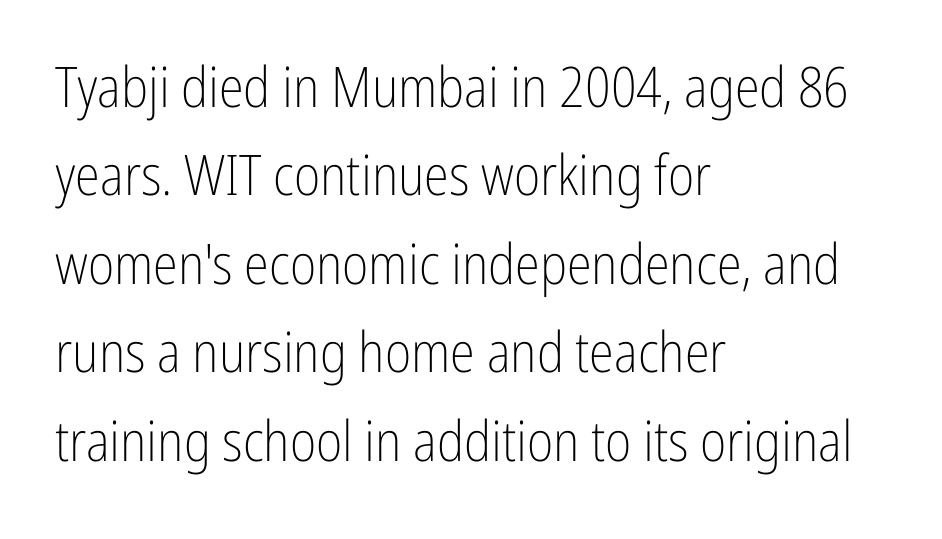
The image shows 56 px light, condensed sans-serif type, upright; set left-aligned, normal line spacing (1.58x), normal letter spacing, not underlined; low stroke contrast and a medium x-height.
